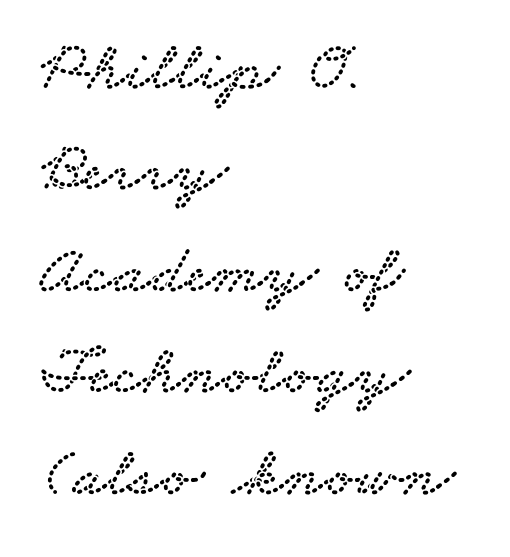
Glyph-to-glyph distance matches everyday printed text. The vertical gap from one line to the next is medium. Line beginnings align vertically; line endings do not. Bare-footed words on every line.
